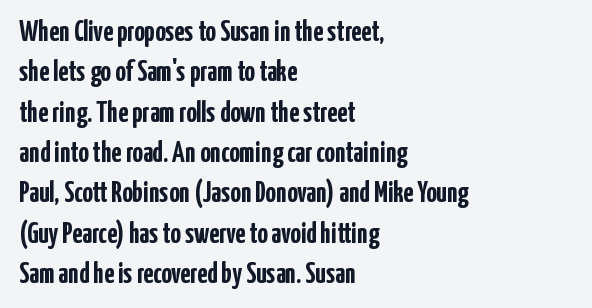
The type is set solid horizontally, with unmodified tracking. Letters rest on an invisible, unmarked baseline. The axis of the letterforms is exactly vertical. Vertical spacing — default. This rendering employs a face without finishing strokes, i.e., a sans-serif. In terms of weight, the rendering is a true, heavy bold.
